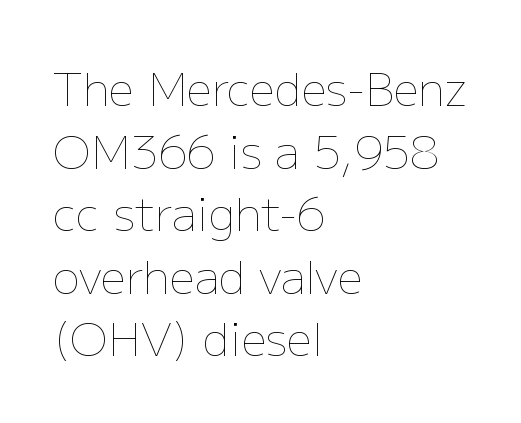
Nope, not italic — everything's standing straight. The rendering keeps characters at their native spacing. Stems here are at most as thick as an everyday book face. This block has exactly the height ordinary leading produces.
